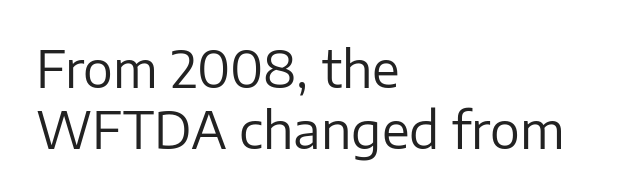
The image shows 50 px regular-weight sans-serif type, upright; set left-aligned, line spacing 1.22x, normal letter spacing, not underlined; low stroke contrast and a medium x-height.
